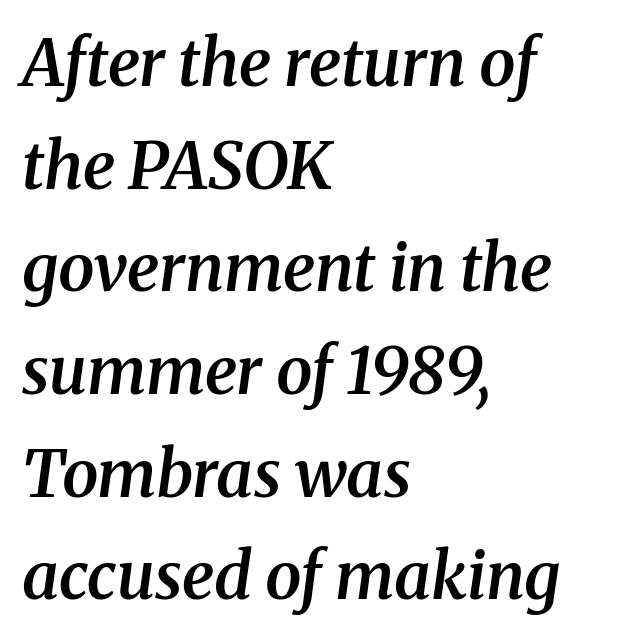
Leading matches the norm, producing a regular column. Teacher's note: observe the even left margin — that is flush-left alignment. The passage shown is not underscored anywhere. Between one letter and the next there's only the usual sliver of space. Typographically, this falls in the serif category.
